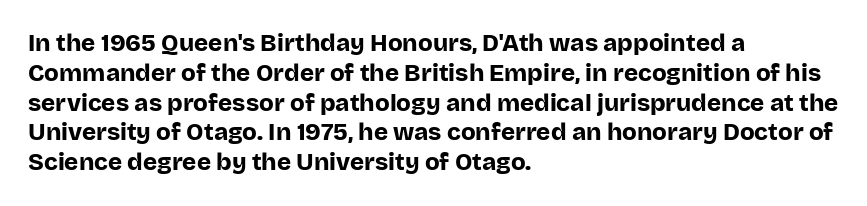
The image shows 24 px bold type, upright; set left-aligned, line spacing 1.24x, normal letter spacing, not underlined.
